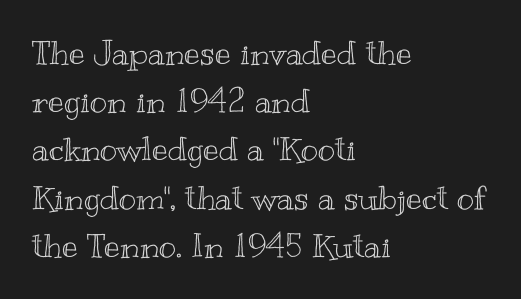
{"italic": "no", "width": "wide", "x_height": "small", "monospaced": "no", "underline": "no", "align": "left", "line_spacing": "normal", "line_spacing_ratio": 1.46, "letter_spacing": "normal", "letter_spacing_em": 0.0, "glyph_px": 33}
